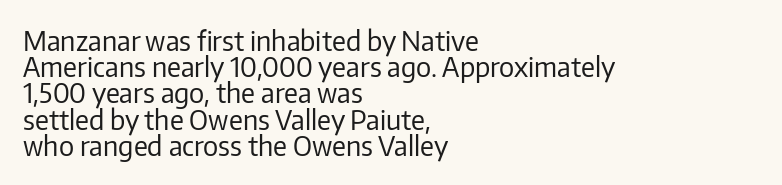
The image shows 27 px text type, upright; set left-aligned, tight line spacing (0.97x), normal letter spacing, not underlined.
